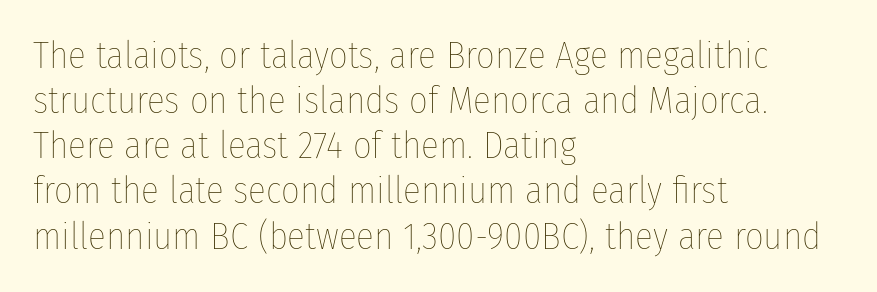
The image shows 37 px thin, condensed type, upright; set left-aligned, line spacing 1.22x, normal letter spacing, not underlined; low stroke contrast and a medium x-height.
